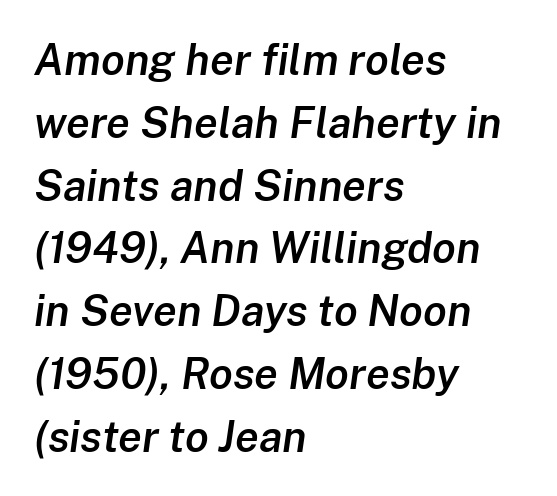
Q: Is the text bold? A: Semi-bold.
Q: Is the text italic (slanted)? A: Yes, it leans right by about 8 degrees.
Q: Is the text underlined? A: No.
Q: How is the paragraph aligned? A: Left-aligned.
Q: Is the spacing between letters normal or unusually wide? A: Normal.
Q: Is the spacing between lines tight, normal or loose? A: Normal.
Q: Width (condensed, normal, or wide)? A: Normal.
Q: Stroke contrast? A: Low.
Q: x-height? A: Medium.
Q: Monospaced? A: No.
